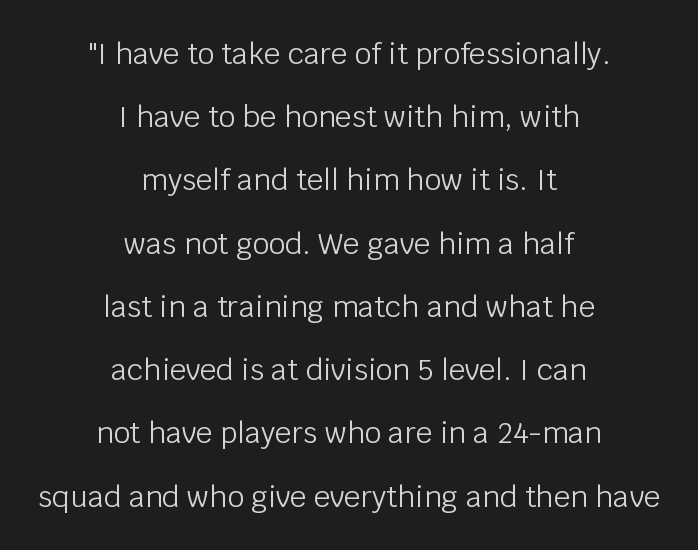
The image shows 29 px light sans-serif type, upright; set centered, loose line spacing (2.18x), normal letter spacing, not underlined; low stroke contrast and a large x-height.
